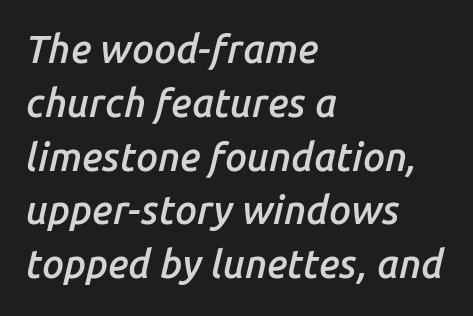
{"italic": "yes", "lean": "right", "slant_degrees": 14, "bold": "semi", "weight": "semibold", "width": "normal", "stroke_contrast": "low", "x_height": "medium", "monospaced": "no", "underline": "no", "align": "left", "line_spacing": "normal", "line_spacing_ratio": 1.38, "letter_spacing": "normal", "letter_spacing_em": 0.0, "glyph_px": 39}
